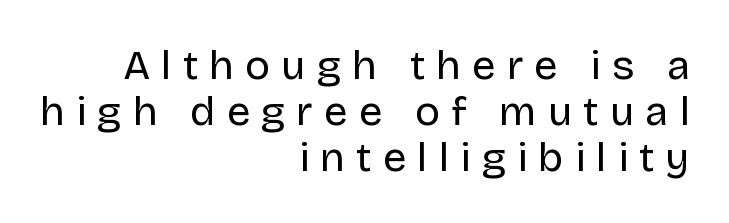
Students, note that the glyphs here are deliberately spaced far apart. Decoration check: the copy has no underline. A flush-right, rag-left setting is used for this passage. The letters stand straight up with perfectly vertical stems. The rendering uses a small line-height, squeezing the rows.
